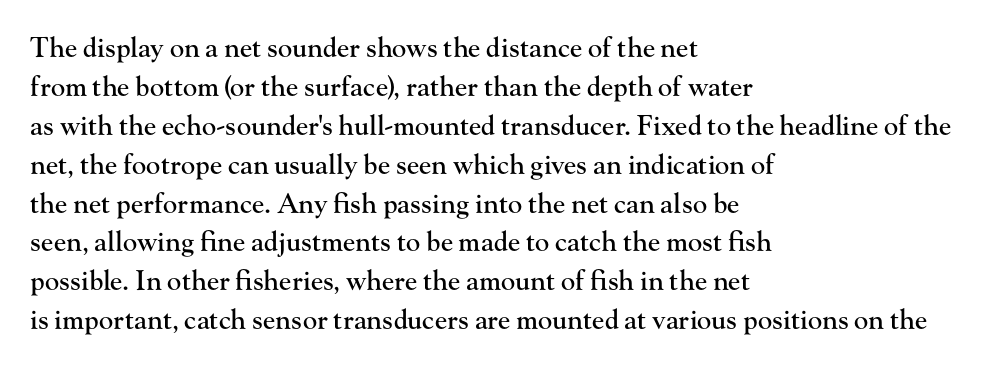
This block has exactly the height ordinary leading produces. The specimen reads as upright at a glance. Letters rest on an invisible, unmarked baseline. Compared with typical body copy, the letter spacing here is the same.
